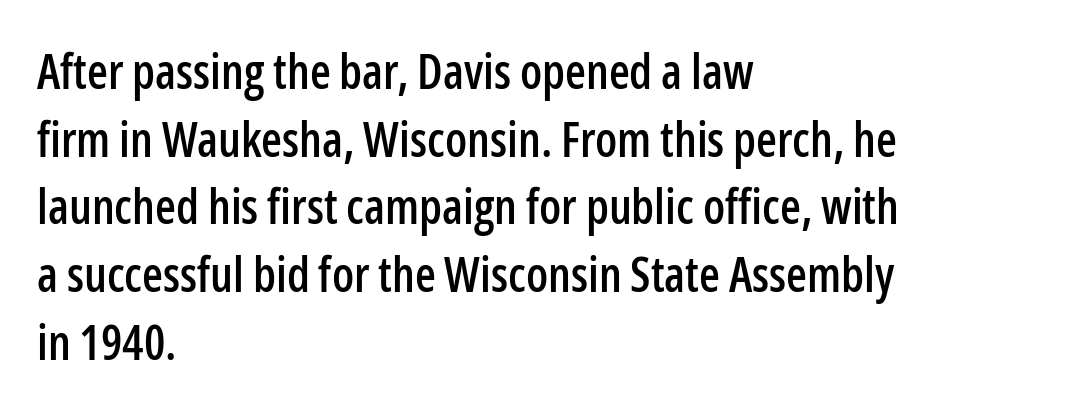
The image shows 48 px condensed sans-serif type, upright; set left-aligned, normal line spacing (1.41x), normal letter spacing, not underlined; low stroke contrast and a medium x-height.
